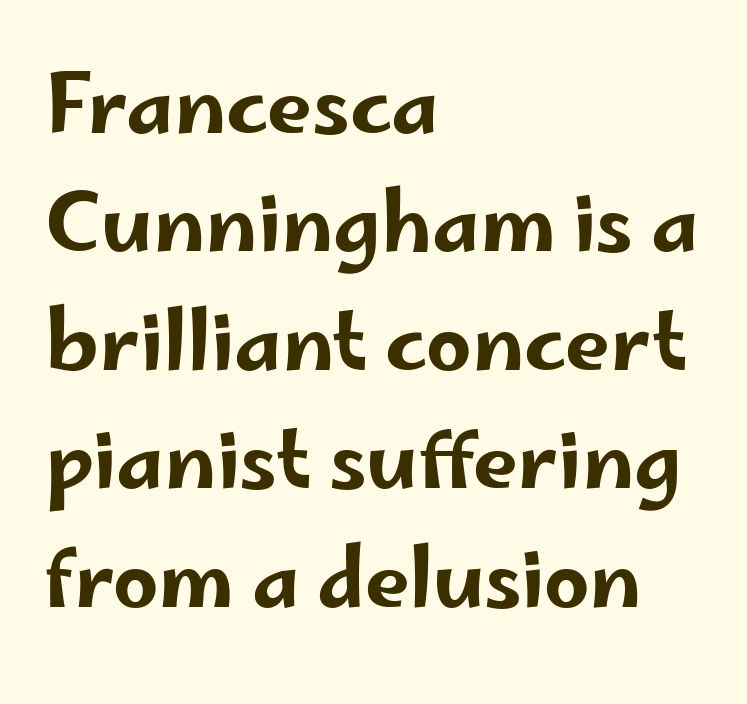
{"serif": "no", "italic": "no", "width": "wide", "stroke_contrast": "low", "x_height": "small", "monospaced": "no", "underline": "no", "align": "left", "line_spacing": "normal", "line_spacing_ratio": 1.48, "letter_spacing": "normal", "letter_spacing_em": 0.0, "glyph_px": 80}
